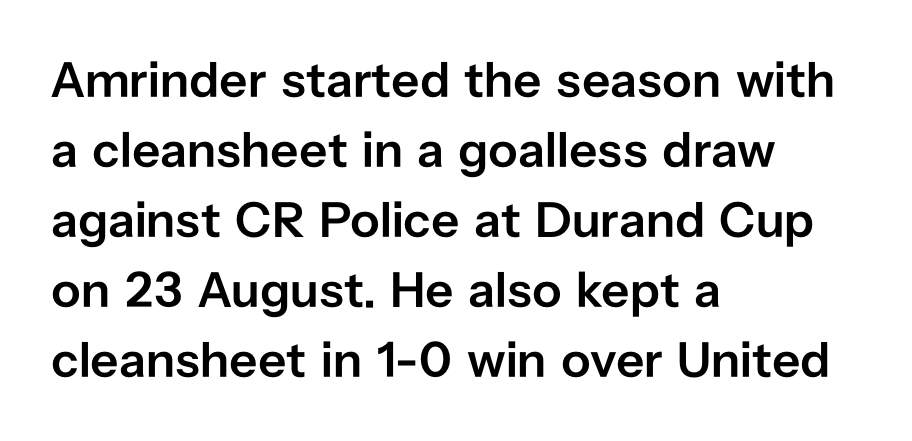
Q: Is the text bold? A: Semi-bold.
Q: Is the text italic (slanted)? A: No, it is upright.
Q: Is the typeface a serif or a sans-serif typeface? A: Sans-serif.
Q: Is the text underlined? A: No.
Q: How is the paragraph aligned? A: Left-aligned.
Q: Is the spacing between letters normal or unusually wide? A: Normal.
Q: Is the spacing between lines tight, normal or loose? A: Normal.
Q: Width (condensed, normal, or wide)? A: Normal.
Q: Stroke contrast? A: Low.
Q: x-height? A: Medium.
Q: Monospaced? A: No.
